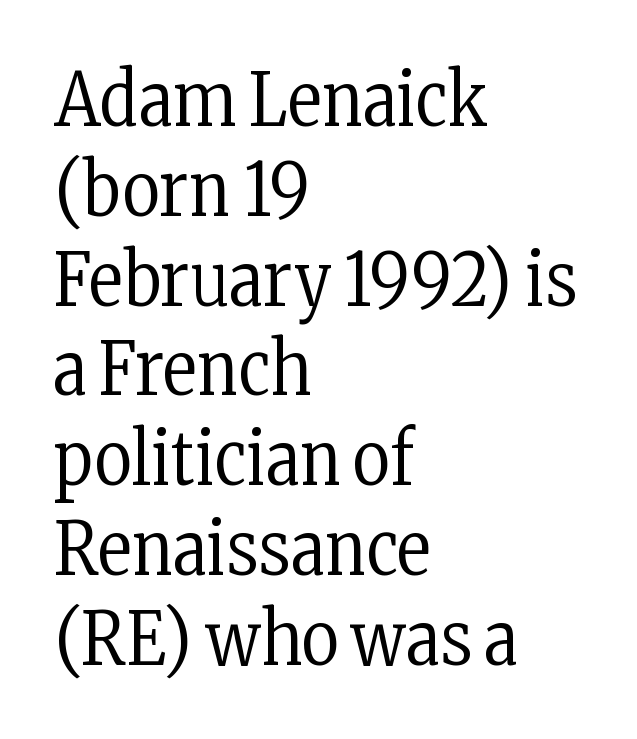
Q: Is the text bold? A: No.
Q: Is the text italic (slanted)? A: No, it is upright.
Q: Is the typeface a serif or a sans-serif typeface? A: Serif.
Q: Is the text underlined? A: No.
Q: How is the paragraph aligned? A: Left-aligned.
Q: Is the spacing between letters normal or unusually wide? A: Normal.
Q: Width (condensed, normal, or wide)? A: Condensed.
Q: Stroke contrast? A: Low.
Q: x-height? A: Medium.
Q: Monospaced? A: No.
